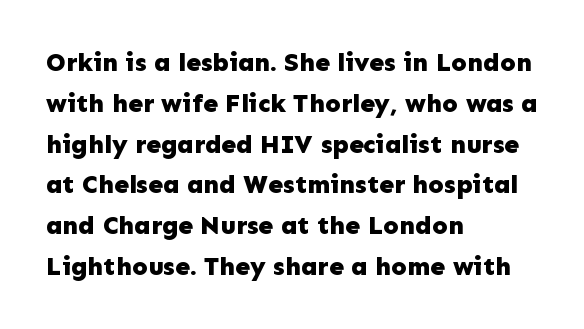
{"italic": "no", "bold": "yes", "underline": "no", "align": "left", "line_spacing": "normal", "line_spacing_ratio": 1.57, "letter_spacing": "normal", "letter_spacing_em": 0.0, "glyph_px": 26}
